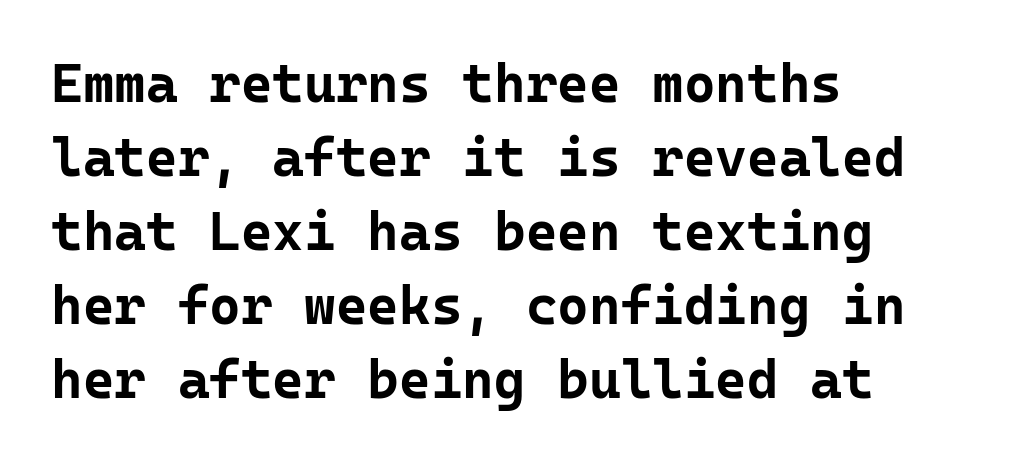
Q: Is the text bold? A: Yes.
Q: Is the text italic (slanted)? A: No, it is upright.
Q: Is the typeface a serif or a sans-serif typeface? A: Sans-serif.
Q: Is the text underlined? A: No.
Q: How is the paragraph aligned? A: Left-aligned.
Q: Is the spacing between letters normal or unusually wide? A: Normal.
Q: Is the spacing between lines tight, normal or loose? A: Normal.
Q: Width (condensed, normal, or wide)? A: Normal.
Q: Stroke contrast? A: Low.
Q: x-height? A: Medium.
Q: Monospaced? A: Yes.
